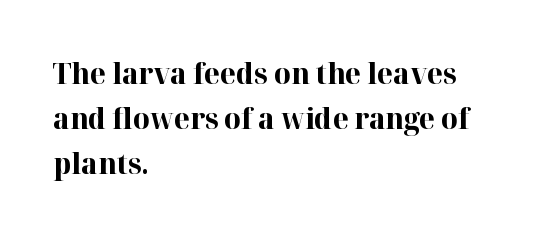
{"serif": "yes", "italic": "no", "bold": "yes", "weight": "bold", "width": "normal", "stroke_contrast": "high", "x_height": "medium", "monospaced": "no", "underline": "no", "align": "left", "line_spacing": "normal", "line_spacing_ratio": 1.56, "letter_spacing": "normal", "letter_spacing_em": 0.0, "glyph_px": 29}
